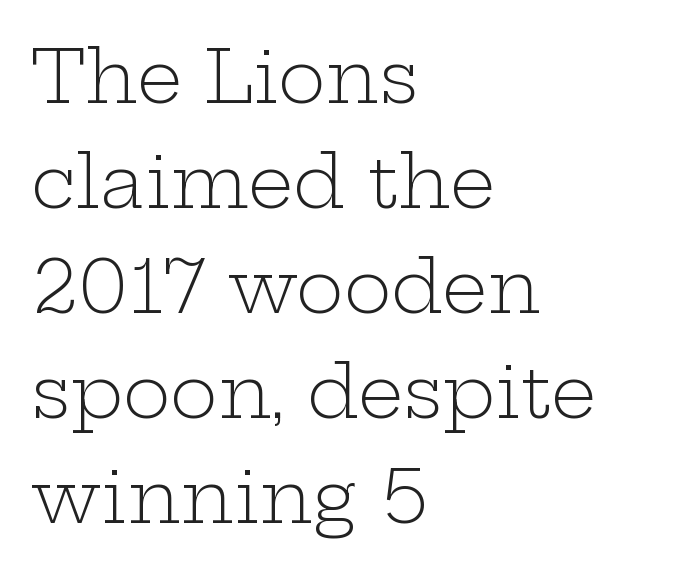
The image shows 72 px light, wide serif type, upright; set left-aligned, normal line spacing (1.46x), normal letter spacing, not underlined; low stroke contrast and a medium x-height.
